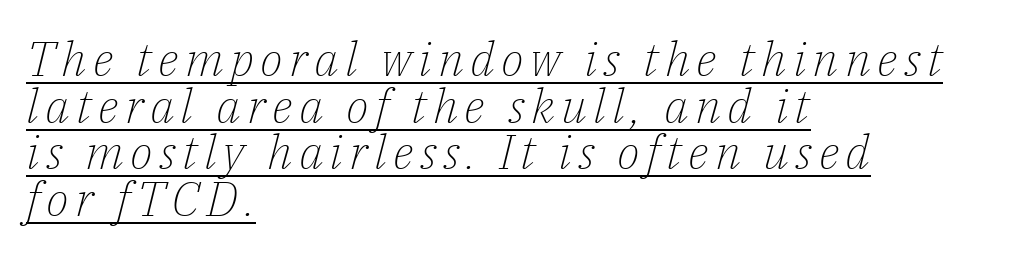
The image shows 48 px light serif type, italic (leaning right); set left-aligned, tight line spacing (0.97x), underlined; low stroke contrast and a medium x-height.
